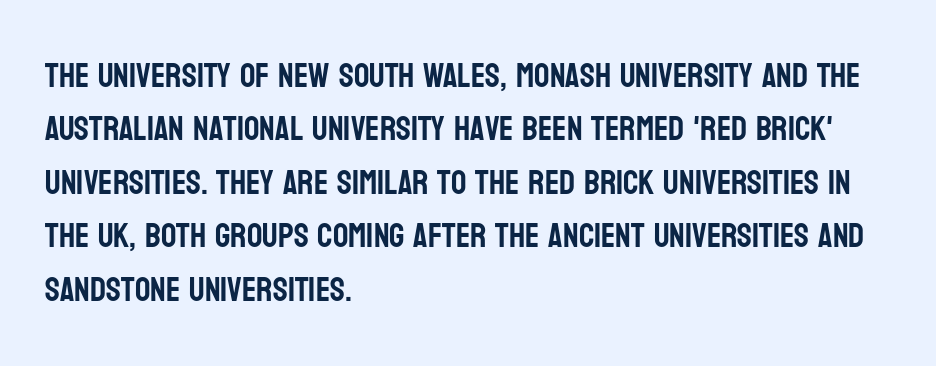
The image shows 34 px condensed sans-serif type, upright; set left-aligned, normal line spacing (1.57x), normal letter spacing, not underlined; low stroke contrast and a large x-height.
